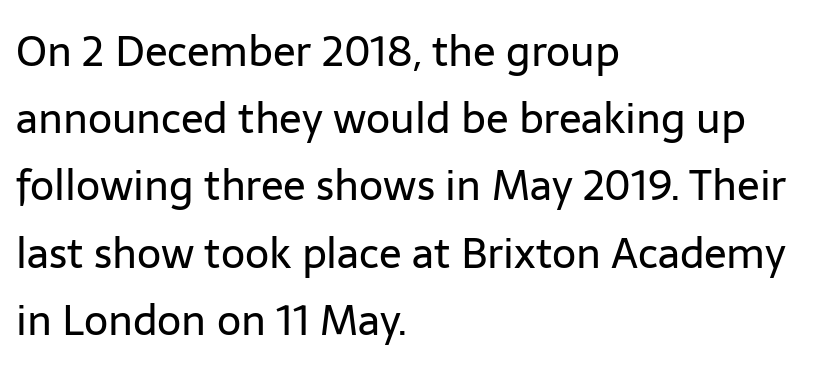
The letters carry no serifs — their stems end cleanly without finishing strokes. How would I describe the line gaps? Plain and ordinary. Quick note: not italic, upright. One-word summary of the alignment: left. On a weight scale, this lands at 450 or below.
